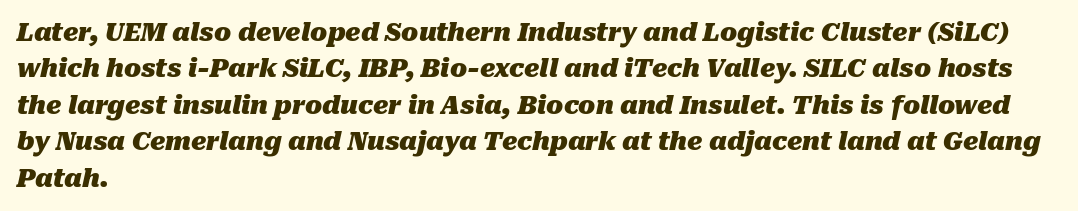
Q: Is the text bold? A: Yes.
Q: Is the text italic (slanted)? A: Yes, it leans right by about 10 degrees.
Q: Is the text underlined? A: No.
Q: How is the paragraph aligned? A: Left-aligned.
Q: Is the spacing between letters normal or unusually wide? A: Normal.
Q: Is the spacing between lines tight, normal or loose? A: Normal.
